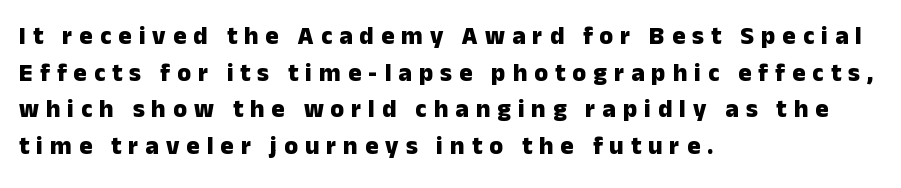
Q: Is the text bold? A: Yes.
Q: Is the text italic (slanted)? A: No, it is upright.
Q: Is the text underlined? A: No.
Q: How is the paragraph aligned? A: Left-aligned.
Q: Is the spacing between letters normal or unusually wide? A: Unusually wide.
Q: Is the spacing between lines tight, normal or loose? A: Normal.
